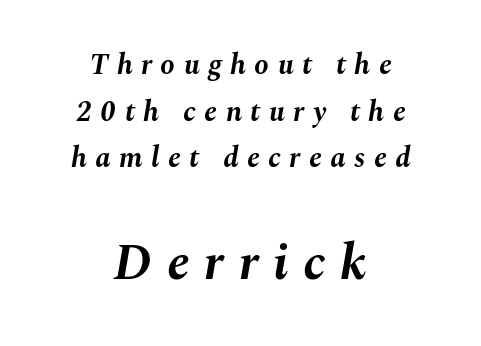
The image shows 51 px bold type, italic (leaning right); set centered, normal line spacing (1.61x), unusually wide letter spacing (+0.29 em), not underlined; the second (bottom) block is 1.76x larger; medium stroke contrast and a medium x-height.
